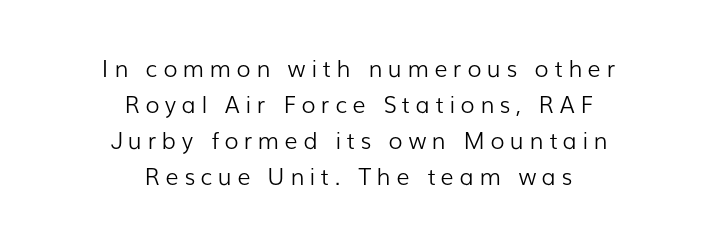
The vertical gap from one line to the next is medium. The setting favours the middle, as headings and verse often do. The space directly below the letters is spotless. The tracking jumps out immediately: characters are airy and widely separated. No letter is thick-stroked: the sample isn't bold.
